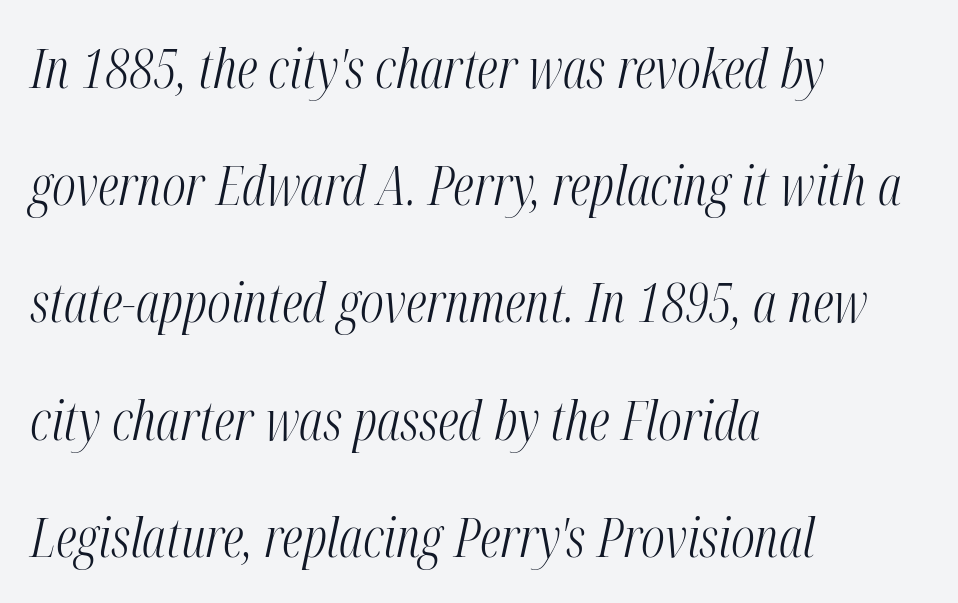
The image shows 54 px light, condensed type, italic (leaning right); set left-aligned, loose line spacing (2.17x), normal letter spacing, not underlined; medium stroke contrast and a medium x-height.
